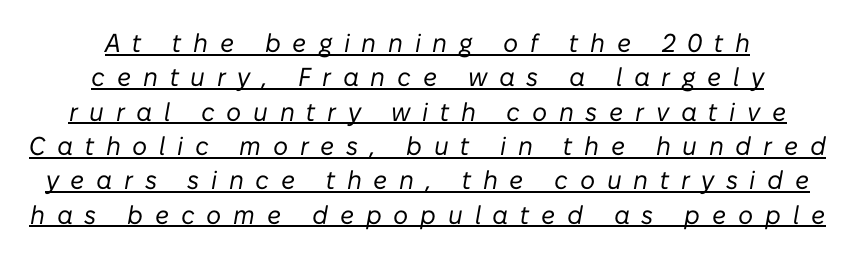
The image shows 26 px text type, italic (leaning right); set centered, normal line spacing (1.32x), unusually wide letter spacing (+0.45 em), underlined.
